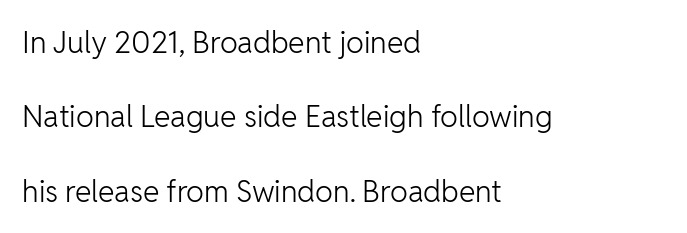
{"serif": "no", "italic": "no", "bold": "no", "weight": "light", "width": "normal", "stroke_contrast": "low", "x_height": "medium", "monospaced": "no", "underline": "no", "align": "left", "line_spacing": "loose", "line_spacing_ratio": 2.48, "letter_spacing": "normal", "letter_spacing_em": 0.0, "glyph_px": 30}
